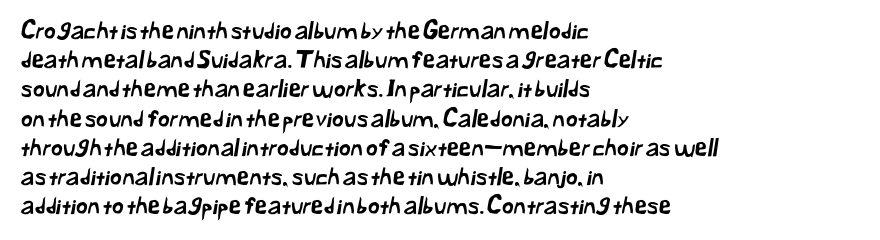
{"underline": "no", "align": "left", "line_spacing": "normal", "line_spacing_ratio": 1.27, "letter_spacing": "normal", "letter_spacing_em": 0.0, "glyph_px": 23}
